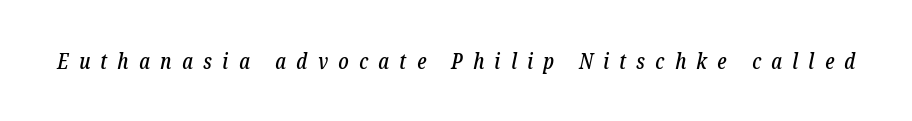
Q: Is the text italic (slanted)? A: Yes, it leans right by about 12 degrees.
Q: Is the text underlined? A: No.
Q: Is the spacing between letters normal or unusually wide? A: Unusually wide.
